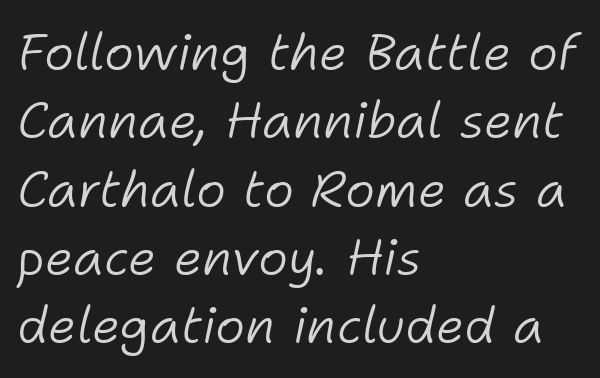
The tracking reads as untouched default to a designer's eye. A quiet, ordinary-to-light weight characterises the typeface. This block has exactly the height ordinary leading produces. The passage is arranged the way most books set body copy — flush left.
